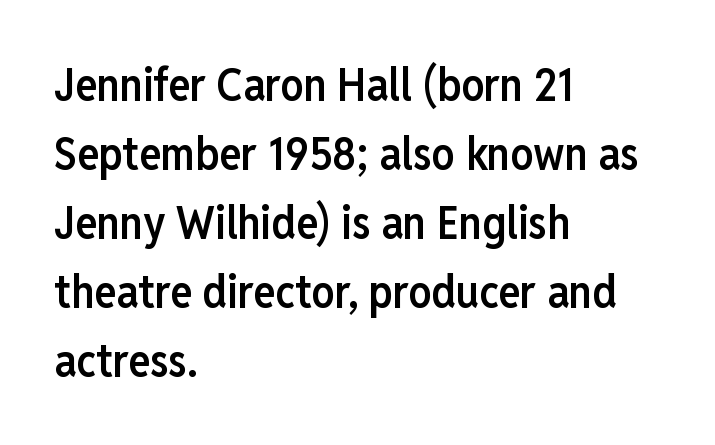
{"serif": "no", "italic": "no", "bold": "semi", "weight": "semibold", "width": "condensed", "stroke_contrast": "low", "x_height": "medium", "monospaced": "no", "underline": "no", "align": "left", "line_spacing": "normal", "line_spacing_ratio": 1.5, "letter_spacing": "normal", "letter_spacing_em": 0.0, "glyph_px": 46}
